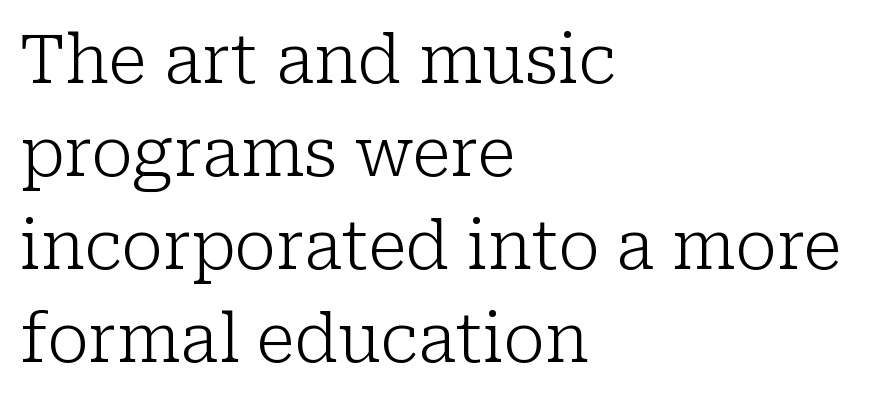
The rendering uses a moderate line-height, typical for paragraphs. No heavy texture on the line: the type isn't bold. One-word summary of the alignment: left. Small tapered or slab feet sit at the stroke ends, so this counts as serif. Looks like regular typesetting: each glyph gets only the width it needs.
